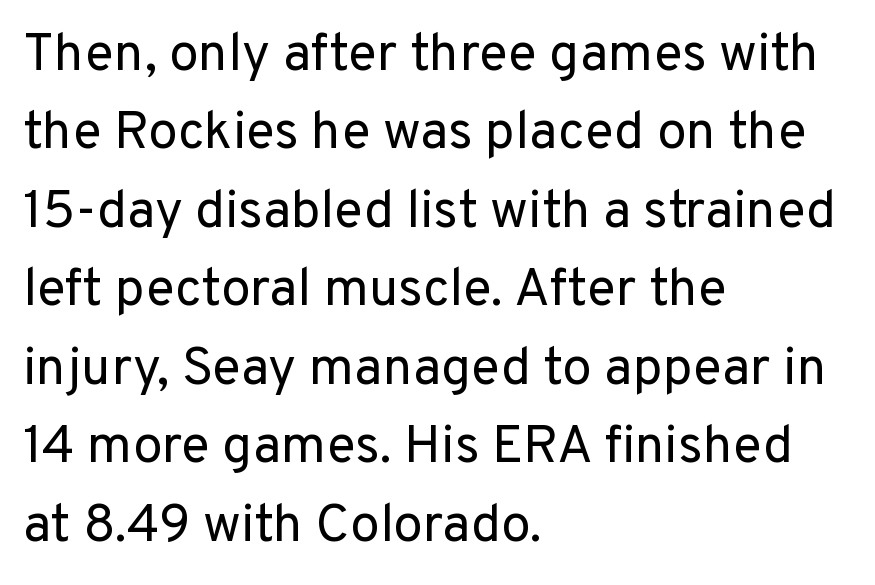
The image shows 53 px regular-weight sans-serif type, upright; set left-aligned, normal line spacing (1.48x), normal letter spacing, not underlined; low stroke contrast and a medium x-height.
